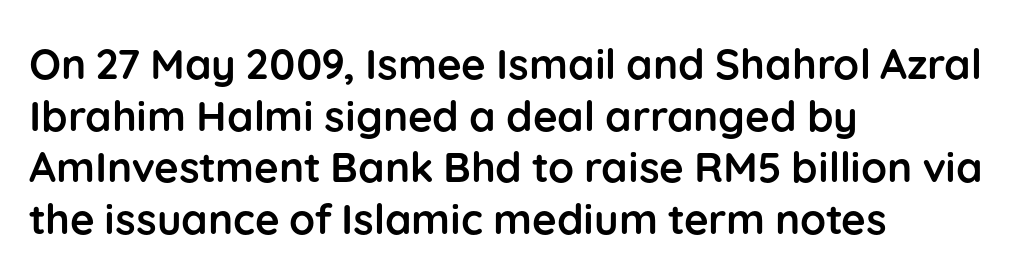
The glyphs are unaccompanied by any horizontal stroke below them. Which margin do the lines hug? The left one — the right edge is uneven. A typesetter would label this face a sans. This is the regular roman posture of the typeface. Glyph-to-glyph distance matches everyday printed text.
